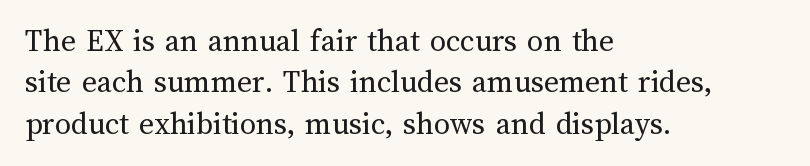
The lettering stays uniformly vertical, giving the passage a roman look. Type without underlining. The face used here is proportionally spaced, like ordinary book or web type. These lines keep a tight, regular rhythm from letter to letter. Stems here are at most as thick as an everyday book face.
